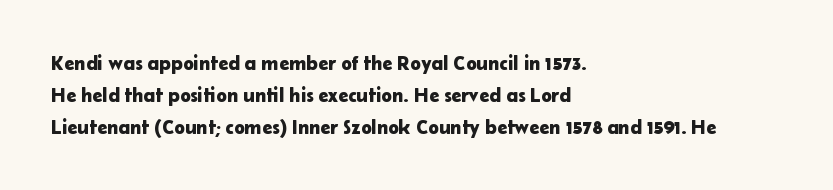
Q: Is the text italic (slanted)? A: No, it is upright.
Q: Is the text underlined? A: No.
Q: How is the paragraph aligned? A: Left-aligned.
Q: Is the spacing between letters normal or unusually wide? A: Normal.
Q: Is the spacing between lines tight, normal or loose? A: Normal.
